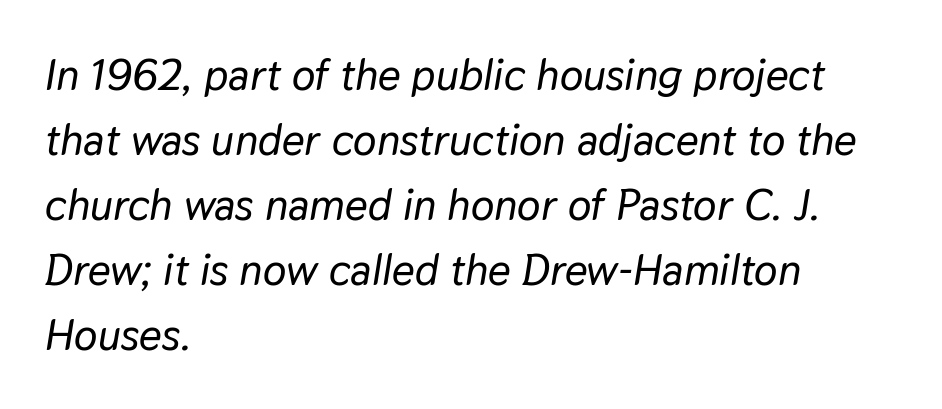
The image shows 44 px text type, italic (leaning right); set left-aligned, normal line spacing (1.48x), normal letter spacing, not underlined; low stroke contrast and a medium x-height.
